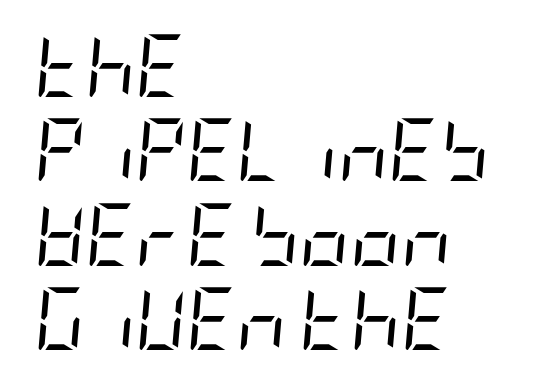
Italic: yes, the glyphs are oblique. These glyphs show unthickened strokes, regular width or finer. You could call the tracking neutral — neither tight nor loose. Baseline-to-baseline distance is the conventional proportion of letter height. Notice how the passage keeps a crisp vertical edge on the left only.
